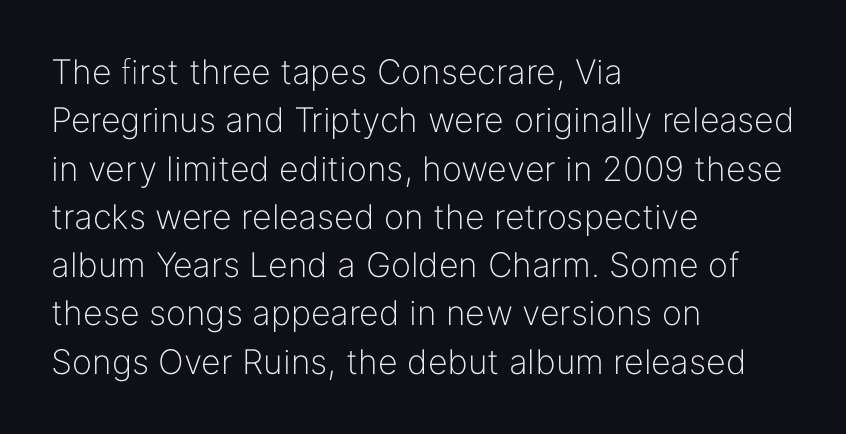
{"serif": "no", "italic": "no", "bold": "no", "weight": "light", "width": "normal", "stroke_contrast": "low", "x_height": "medium", "monospaced": "no", "underline": "no", "align": "left", "line_spacing": "normal", "line_spacing_ratio": 1.42, "letter_spacing": "normal", "letter_spacing_em": 0.0, "glyph_px": 34}
